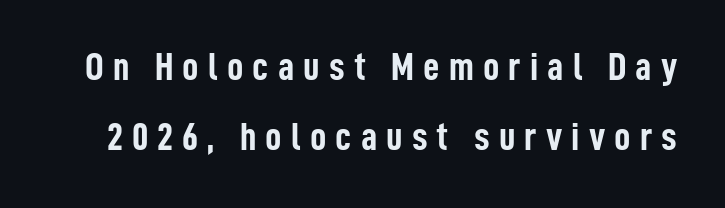
Q: Is the text bold? A: Yes.
Q: Is the text italic (slanted)? A: No, it is upright.
Q: Is the typeface a serif or a sans-serif typeface? A: Sans-serif.
Q: Is the text underlined? A: No.
Q: Is the spacing between letters normal or unusually wide? A: Unusually wide.
Q: Width (condensed, normal, or wide)? A: Condensed.
Q: Stroke contrast? A: Low.
Q: x-height? A: Medium.
Q: Monospaced? A: No.
